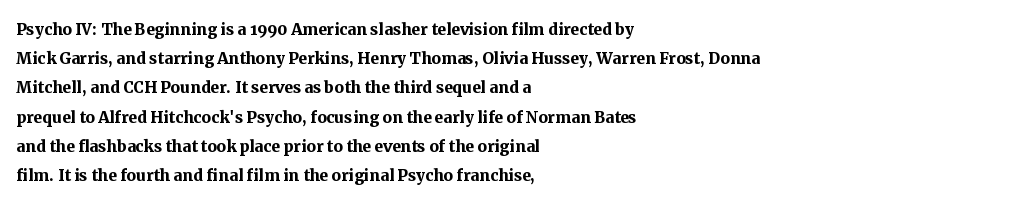
Q: Is the text bold? A: Yes.
Q: Is the text italic (slanted)? A: No, it is upright.
Q: Is the text underlined? A: No.
Q: How is the paragraph aligned? A: Left-aligned.
Q: Is the spacing between letters normal or unusually wide? A: Normal.
Q: Is the spacing between lines tight, normal or loose? A: Normal.
